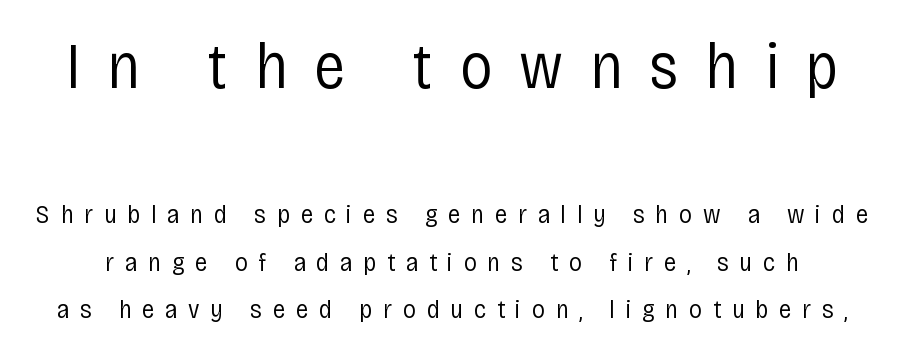
Q: Is the text bold? A: No.
Q: Is the text italic (slanted)? A: No, it is upright.
Q: Is the typeface a serif or a sans-serif typeface? A: Sans-serif.
Q: Is the text underlined? A: No.
Q: Is the spacing between letters normal or unusually wide? A: Unusually wide.
Q: Which block of text is set in a larger size, the first (top) or the second (bottom)? A: The first (top) one.
Q: Width (condensed, normal, or wide)? A: Condensed.
Q: Stroke contrast? A: Low.
Q: x-height? A: Large.
Q: Monospaced? A: No.
